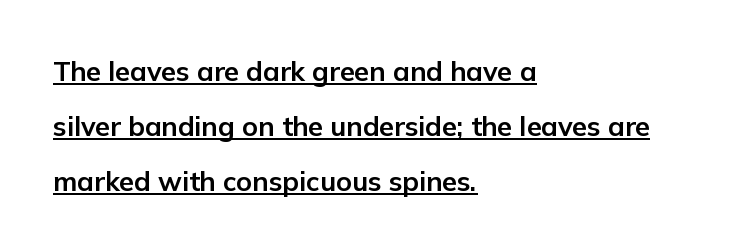
Q: Is the text bold? A: Yes.
Q: Is the text italic (slanted)? A: No, it is upright.
Q: Is the text underlined? A: Yes.
Q: How is the paragraph aligned? A: Left-aligned.
Q: Is the spacing between letters normal or unusually wide? A: Normal.
Q: Is the spacing between lines tight, normal or loose? A: Loose.
